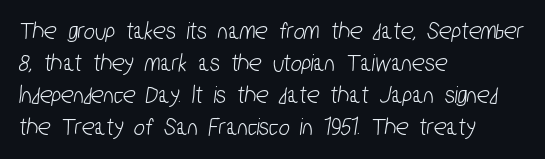
Q: Is the text underlined? A: No.
Q: How is the paragraph aligned? A: Left-aligned.
Q: Is the spacing between letters normal or unusually wide? A: Normal.
